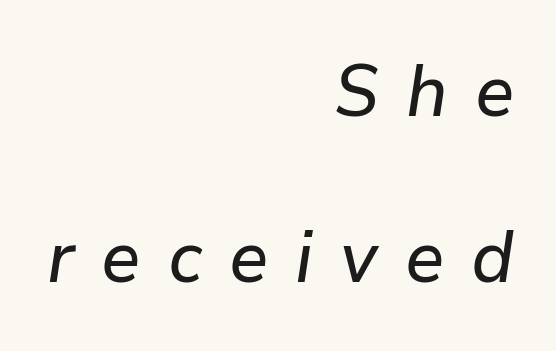
Q: Is the text italic (slanted)? A: Yes, it leans right by about 9 degrees.
Q: Is the text underlined? A: No.
Q: How is the paragraph aligned? A: Right-aligned.
Q: Is the spacing between letters normal or unusually wide? A: Unusually wide.
Q: Is the spacing between lines tight, normal or loose? A: Loose.
Q: Width (condensed, normal, or wide)? A: Normal.
Q: Stroke contrast? A: Low.
Q: x-height? A: Medium.
Q: Monospaced? A: No.
